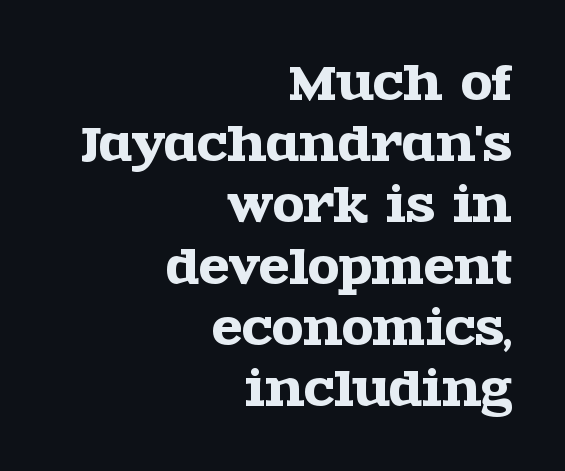
Q: Is the text italic (slanted)? A: No, it is upright.
Q: Is the typeface a serif or a sans-serif typeface? A: Serif.
Q: Is the text underlined? A: No.
Q: How is the paragraph aligned? A: Right-aligned.
Q: Is the spacing between letters normal or unusually wide? A: Normal.
Q: Is the spacing between lines tight, normal or loose? A: Normal.
Q: Width (condensed, normal, or wide)? A: Wide.
Q: x-height? A: Large.
Q: Monospaced? A: No.
